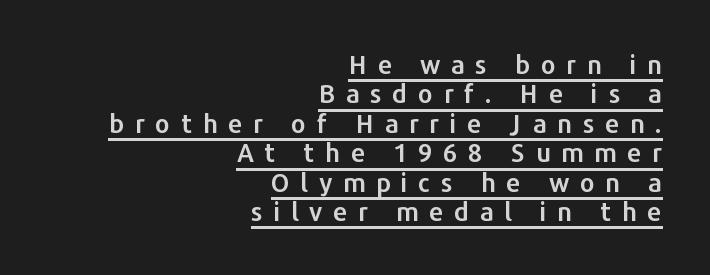
The image shows 26 px text type, upright; set right-aligned, tight line spacing (1.13x), unusually wide letter spacing (+0.4 em), underlined.
